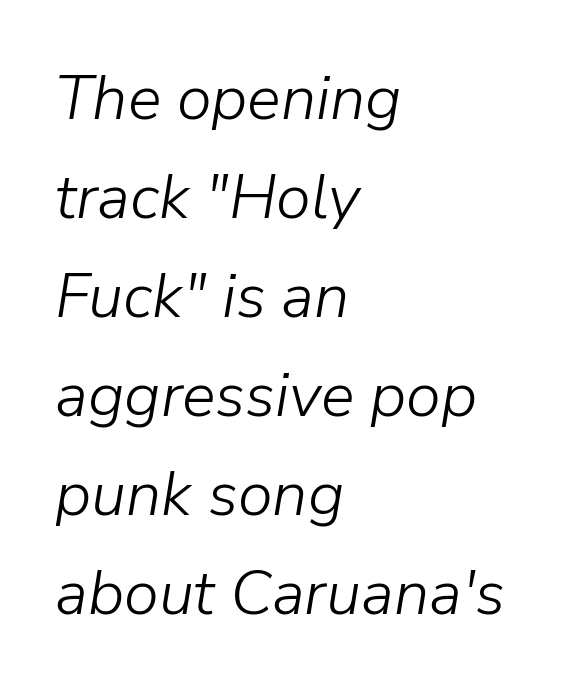
{"italic": "yes", "lean": "right", "slant_degrees": 9, "bold": "no", "weight": "light", "width": "normal", "stroke_contrast": "low", "x_height": "medium", "monospaced": "no", "underline": "no", "align": "left", "line_spacing": "normal", "line_spacing_ratio": 1.57, "letter_spacing": "normal", "letter_spacing_em": 0.0, "glyph_px": 63}
